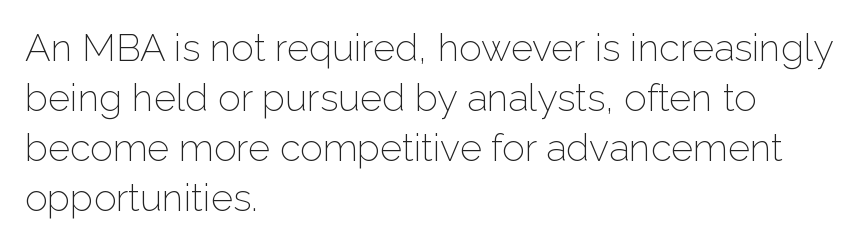
The ragged edge is on the right, which tells us the setting is flush left. Here the designer chose a conventional face with non-uniform glyph widths. This rendering employs a face without finishing strokes, i.e., a sans-serif. Does the lettering tilt? It doesn't — this is upright. Honestly, the row spacing looks completely unremarkable. The space beneath each line is pristine and unruled.
